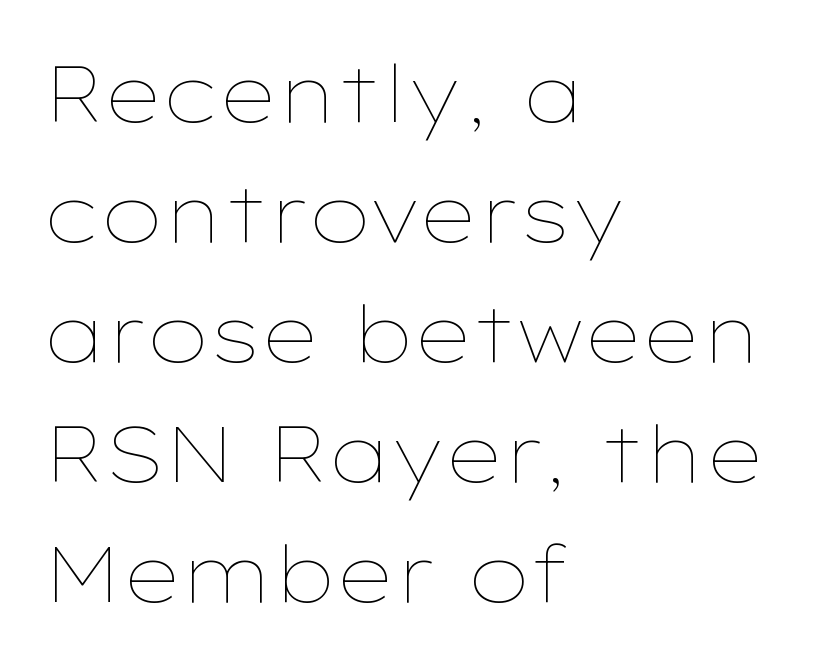
Tracking here is standard; glyphs follow each other at the usual distance. If you drew a ruler down the left edge, every line would touch it. Posture: upright roman. Glance below the letters and you will spot only blank space. Ink coverage per letter is moderate at most. Leading: standard.
